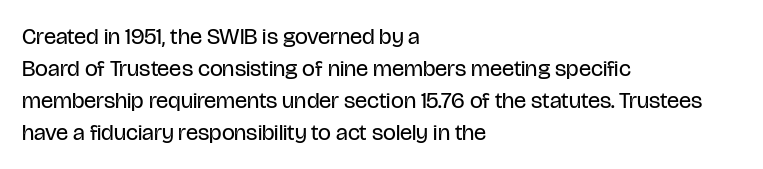
{"italic": "no", "bold": "no", "underline": "no", "align": "left", "line_spacing": "normal", "line_spacing_ratio": 1.39, "letter_spacing": "normal", "letter_spacing_em": 0.0, "glyph_px": 23}
